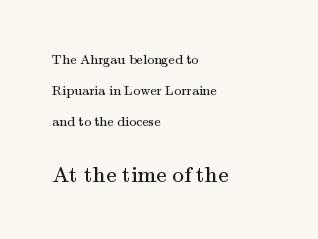
Each row of text sits above clean, open space. The passage is arranged the way most books set body copy — flush left. A student would notice the bottom passage is typeset larger than what precedes it. On a weight scale, this lands at 450 or below.
